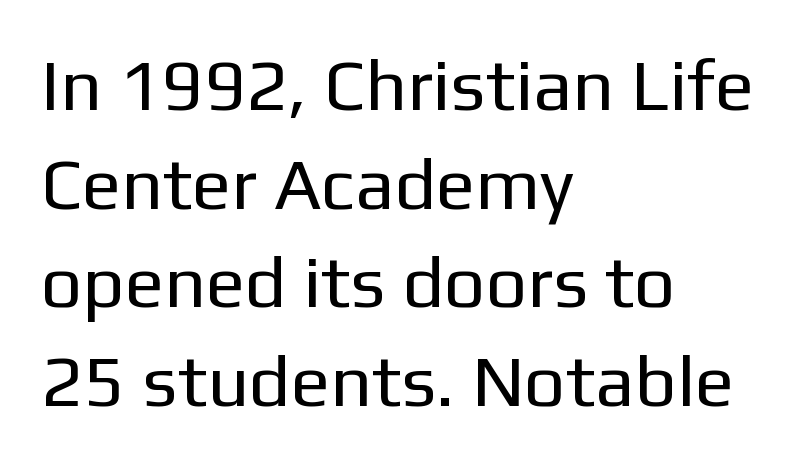
Q: Is the text bold? A: No.
Q: Is the text italic (slanted)? A: No, it is upright.
Q: Is the typeface a serif or a sans-serif typeface? A: Sans-serif.
Q: Is the text underlined? A: No.
Q: How is the paragraph aligned? A: Left-aligned.
Q: Is the spacing between letters normal or unusually wide? A: Normal.
Q: Is the spacing between lines tight, normal or loose? A: Normal.
Q: Width (condensed, normal, or wide)? A: Normal.
Q: Stroke contrast? A: Low.
Q: x-height? A: Medium.
Q: Monospaced? A: No.
